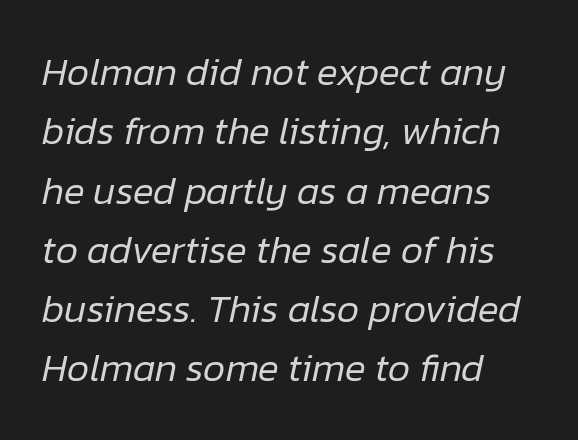
The image shows 39 px regular-weight type, italic (leaning right); set left-aligned, normal line spacing (1.52x), normal letter spacing, not underlined; low stroke contrast and a medium x-height.
